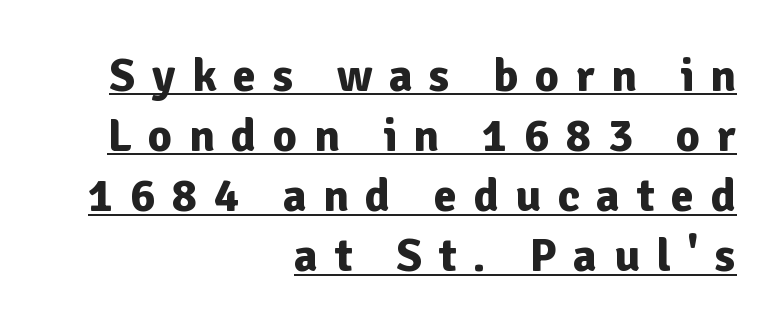
Q: Is the text bold? A: Yes.
Q: Is the text italic (slanted)? A: No, it is upright.
Q: Is the typeface a serif or a sans-serif typeface? A: Sans-serif.
Q: Is the text underlined? A: Yes.
Q: How is the paragraph aligned? A: Right-aligned.
Q: Is the spacing between letters normal or unusually wide? A: Unusually wide.
Q: Is the spacing between lines tight, normal or loose? A: Normal.
Q: Width (condensed, normal, or wide)? A: Normal.
Q: Stroke contrast? A: Low.
Q: x-height? A: Medium.
Q: Monospaced? A: No.
